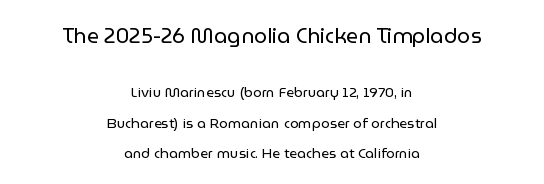
The image shows 21 px text type, upright; set centered, loose line spacing (2.17x), normal letter spacing, not underlined; the first (top) block is 1.5x larger.
